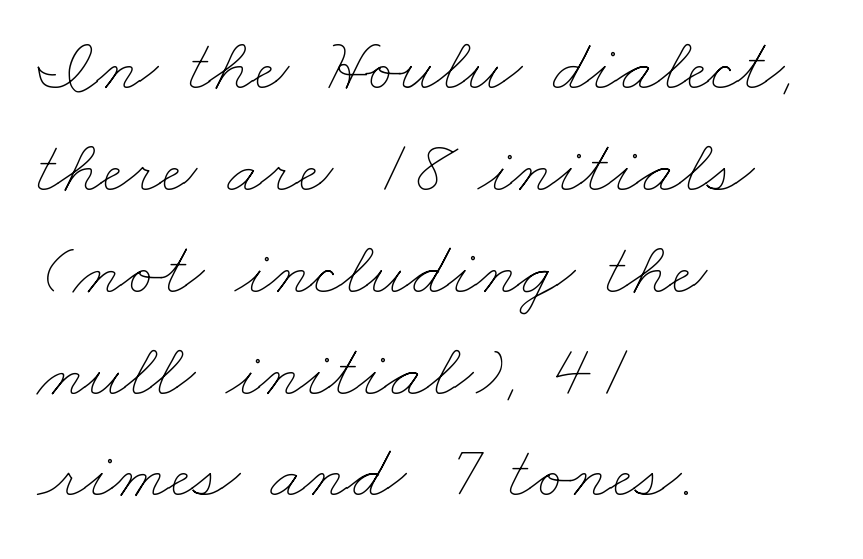
The image shows 76 px thin, wide type; set left-aligned, normal line spacing (1.34x), normal letter spacing, not underlined; low stroke contrast and a small x-height.
